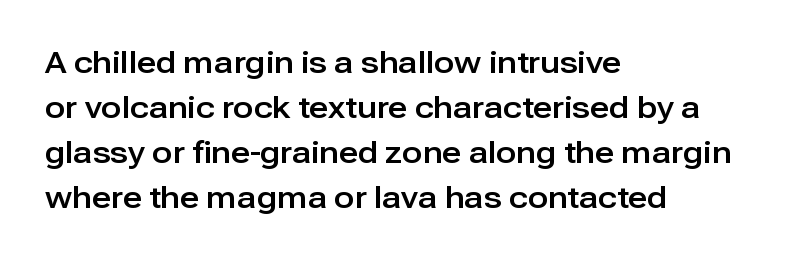
The specimen omits any rule beneath the text block's lines. The setting favours the left margin, as ordinary paragraphs usually do. How would I describe the line gaps? Plain and ordinary. The face used here is rendered with its standard letterfit.
